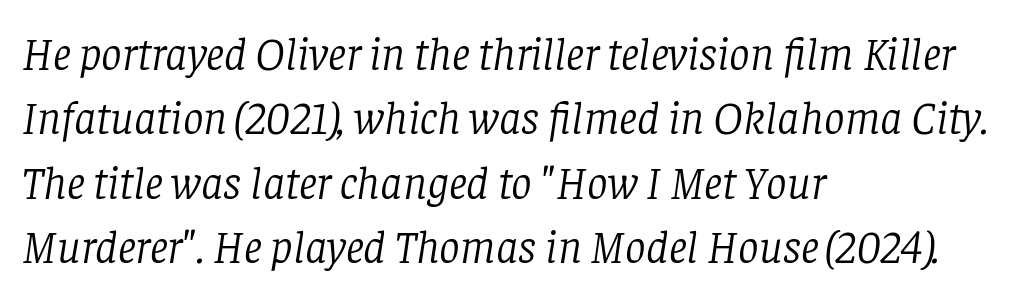
The image shows 46 px light serif type, italic (leaning right); set left-aligned, normal line spacing (1.4x), normal letter spacing, not underlined; low stroke contrast and a large x-height.
